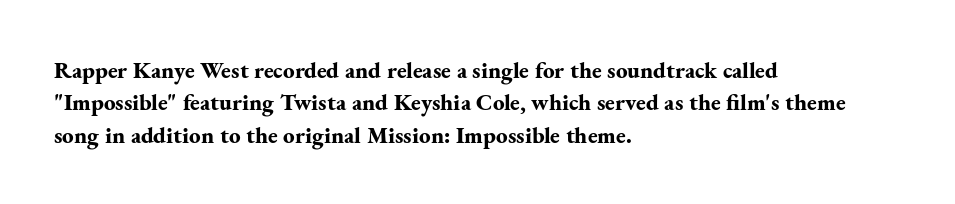
Q: Is the text bold? A: Yes.
Q: Is the text italic (slanted)? A: No, it is upright.
Q: Is the text underlined? A: No.
Q: How is the paragraph aligned? A: Left-aligned.
Q: Is the spacing between letters normal or unusually wide? A: Normal.
Q: Is the spacing between lines tight, normal or loose? A: Normal.
